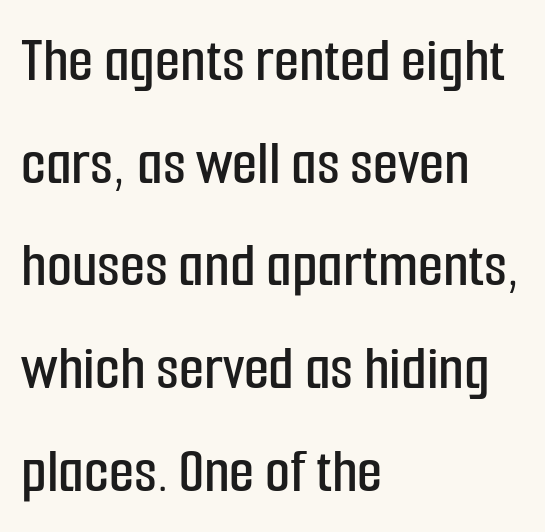
{"serif": "no", "italic": "no", "width": "condensed", "stroke_contrast": "low", "x_height": "medium", "monospaced": "no", "underline": "no", "align": "left", "line_spacing": "normal", "line_spacing_ratio": 1.58, "letter_spacing": "normal", "letter_spacing_em": 0.0, "glyph_px": 65}
